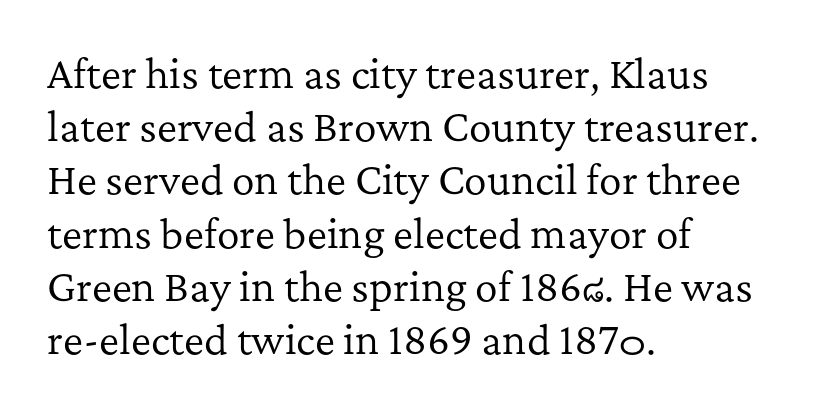
The image shows 38 px regular-weight serif type, upright; set left-aligned, normal line spacing (1.4x), normal letter spacing, not underlined; low stroke contrast and a medium x-height.
